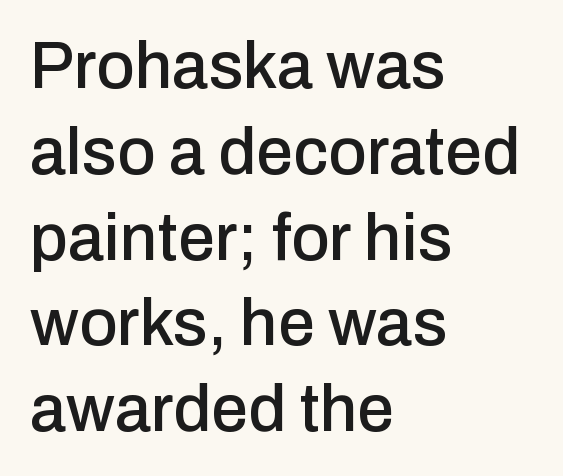
Q: Is the text italic (slanted)? A: No, it is upright.
Q: Is the typeface a serif or a sans-serif typeface? A: Sans-serif.
Q: Is the text underlined? A: No.
Q: How is the paragraph aligned? A: Left-aligned.
Q: Is the spacing between letters normal or unusually wide? A: Normal.
Q: Is the spacing between lines tight, normal or loose? A: Normal.
Q: Width (condensed, normal, or wide)? A: Normal.
Q: Stroke contrast? A: Low.
Q: x-height? A: Medium.
Q: Monospaced? A: No.
